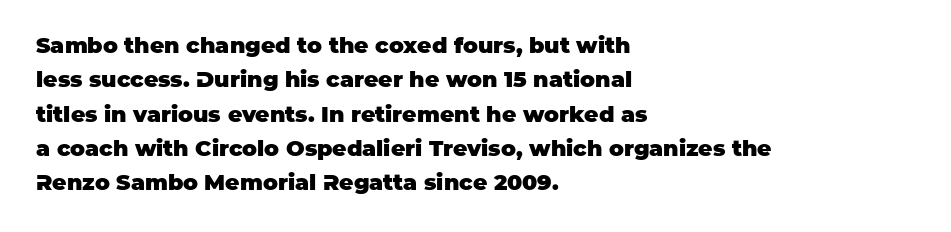
{"italic": "no", "bold": "yes", "underline": "no", "align": "left", "line_spacing": "normal", "line_spacing_ratio": 1.56, "letter_spacing": "normal", "letter_spacing_em": 0.0, "glyph_px": 22}
